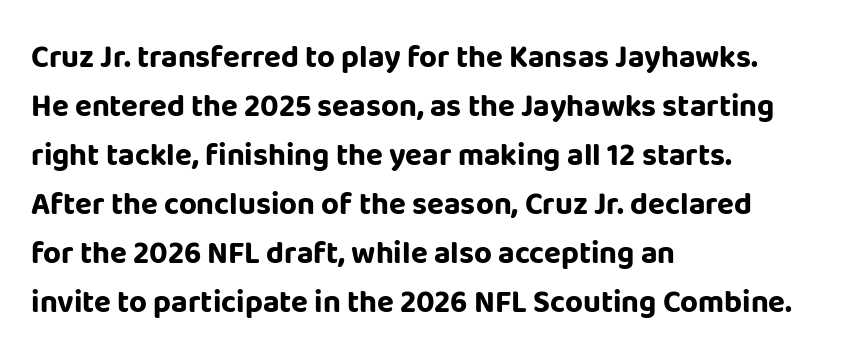
The image shows 31 px bold sans-serif type, upright; set left-aligned, normal line spacing (1.58x), normal letter spacing, not underlined; low stroke contrast and a large x-height.
